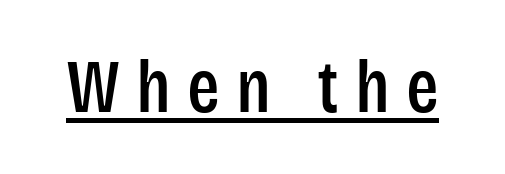
Q: Is the text italic (slanted)? A: No, it is upright.
Q: Is the typeface a serif or a sans-serif typeface? A: Sans-serif.
Q: Is the text underlined? A: Yes.
Q: Is the spacing between letters normal or unusually wide? A: Unusually wide.
Q: Width (condensed, normal, or wide)? A: Condensed.
Q: Stroke contrast? A: Low.
Q: x-height? A: Large.
Q: Monospaced? A: No.
